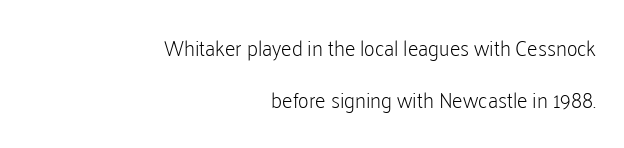
The image shows 21 px text type, upright; set right-aligned, loose line spacing (2.5x), normal letter spacing, not underlined.
